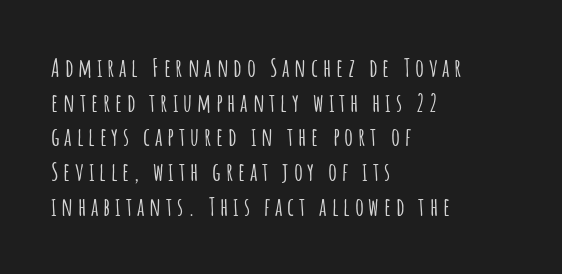
Q: Is the text italic (slanted)? A: No, it is upright.
Q: Is the text underlined? A: No.
Q: How is the paragraph aligned? A: Left-aligned.
Q: Is the spacing between lines tight, normal or loose? A: Normal.
